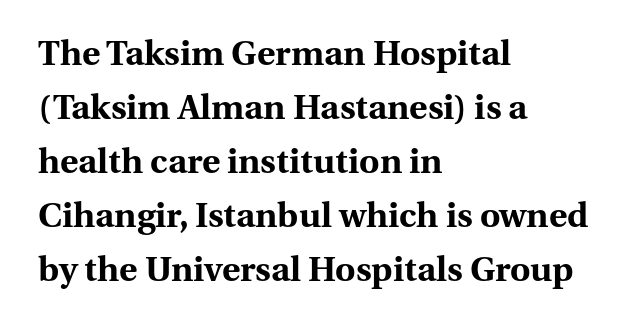
The image shows 35 px bold serif type, upright; set left-aligned, normal line spacing (1.54x), normal letter spacing, not underlined; medium stroke contrast and a medium x-height.
